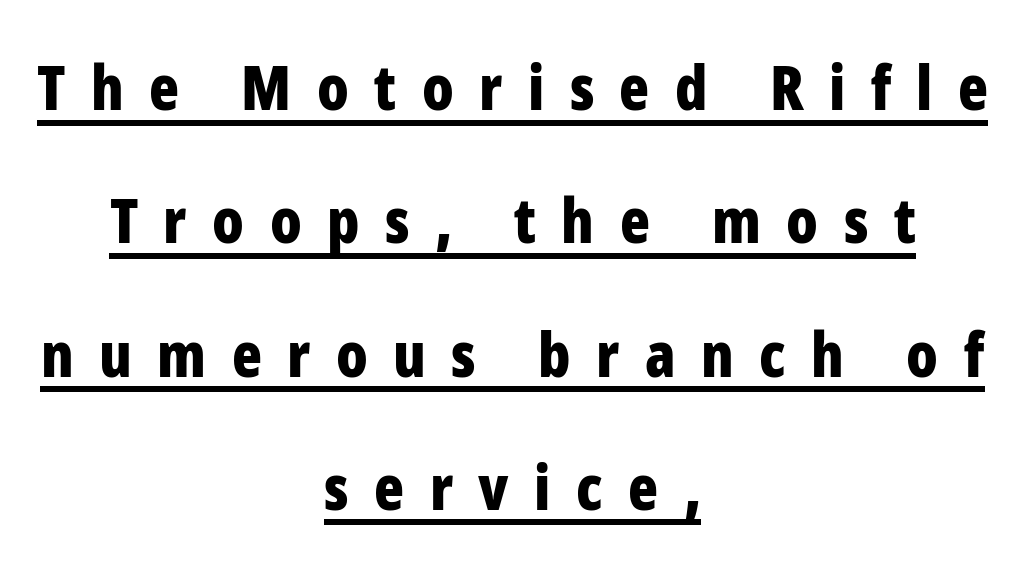
The image shows 62 px bold, condensed sans-serif type, upright; set centered, loose line spacing (2.15x), unusually wide letter spacing (+0.41 em), underlined; low stroke contrast and a medium x-height.
